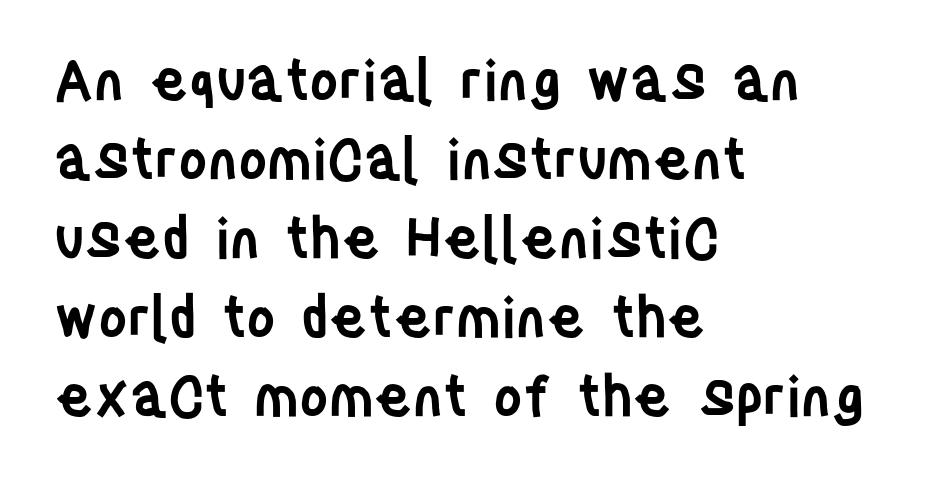
The image shows 56 px semibold, condensed sans-serif type, upright; set left-aligned, normal line spacing (1.41x), normal letter spacing, not underlined; low stroke contrast and a large x-height.
